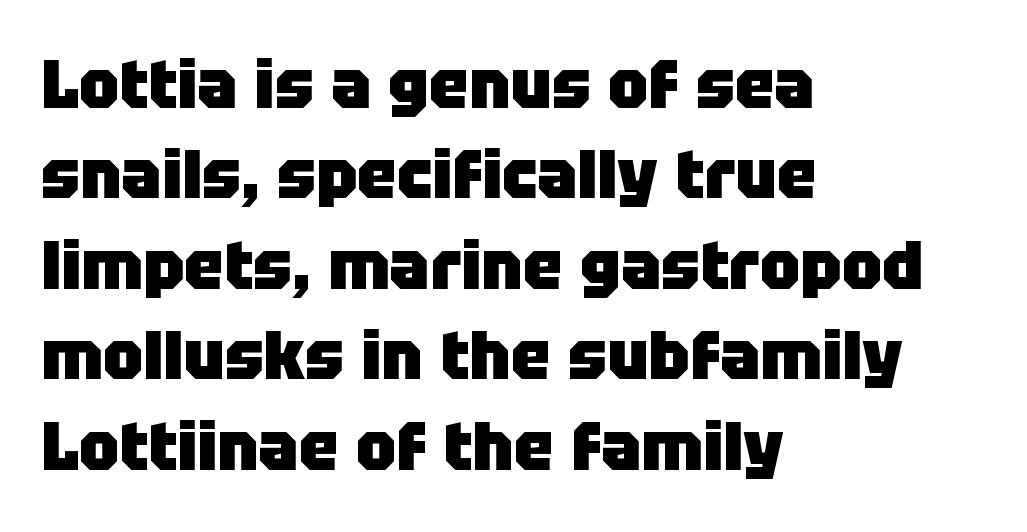
The image shows 67 px heavy sans-serif type, upright; set left-aligned, normal line spacing (1.35x), normal letter spacing, not underlined; low stroke contrast and a large x-height.
